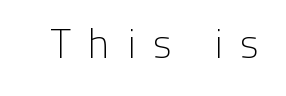
No italicization has been applied; the sample stays upright. The tracking reads as deliberately expanded to a designer's eye. Stem width sits at or under what a default text font uses. Underlining? Definitely not there.
